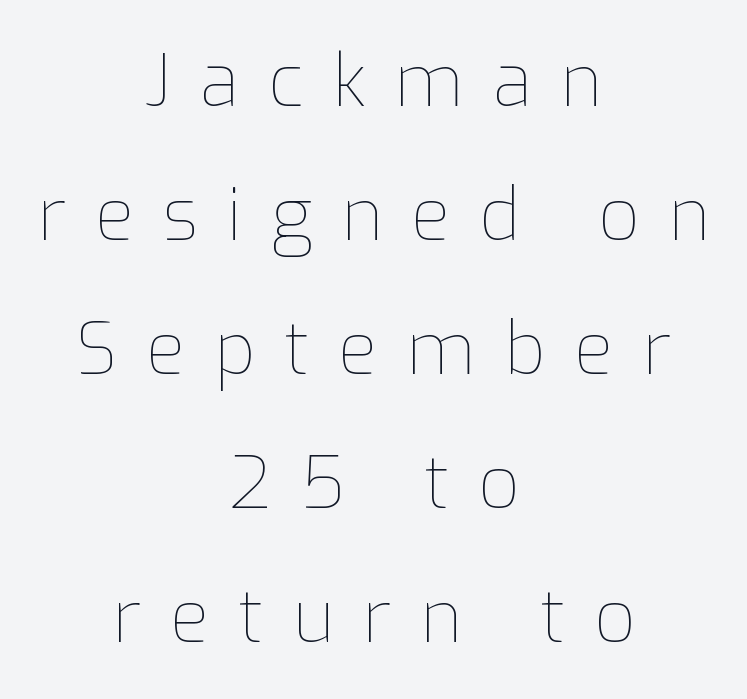
This sample has the flowing, uneven cadence of proportional lettering. The paragraph has two soft edges and a firm central axis. Ascenders rise straight up at ninety degrees. Display-style spreading of the glyphs; the letterfit is very open. The specimen omits any rule beneath the text block's lines. The letters look calm and open, with moderate or lighter stems.
